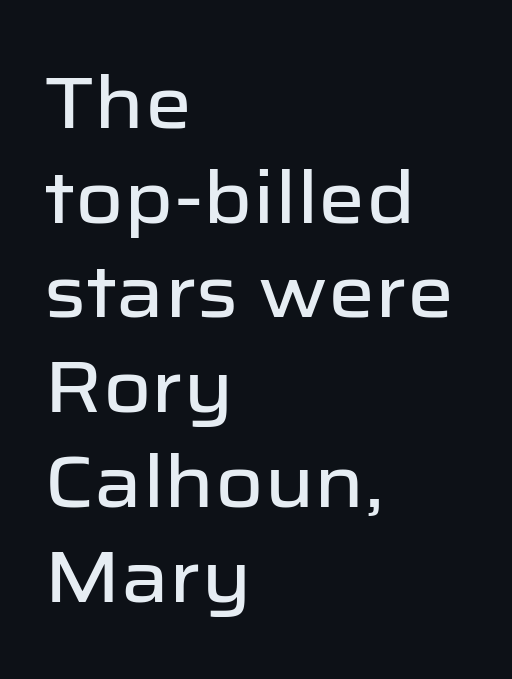
Q: Is the text italic (slanted)? A: No, it is upright.
Q: Is the typeface a serif or a sans-serif typeface? A: Sans-serif.
Q: Is the text underlined? A: No.
Q: How is the paragraph aligned? A: Left-aligned.
Q: Is the spacing between letters normal or unusually wide? A: Normal.
Q: Is the spacing between lines tight, normal or loose? A: Normal.
Q: Width (condensed, normal, or wide)? A: Normal.
Q: Stroke contrast? A: Low.
Q: x-height? A: Medium.
Q: Monospaced? A: No.
